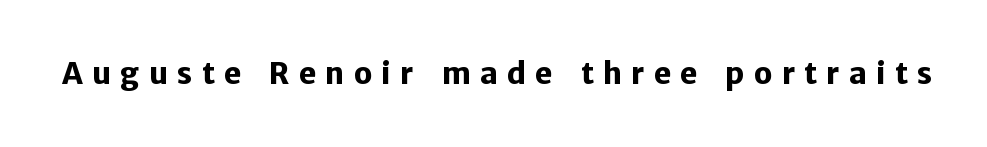
You could not count columns in this text — the font is proportionally spaced. The horizontal fit of the characters is loose and conspicuously gappy. This sample uses an upright cut, with every glyph sitting square on the baseline. A full-strength bold gives these letters their thick strokes. No word sits above an underline.
